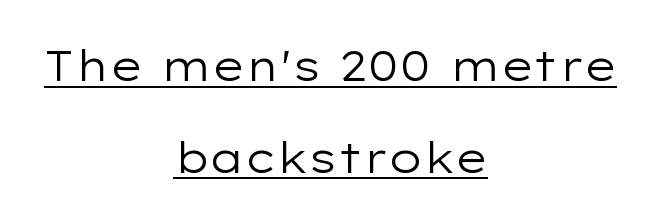
The image shows 42 px regular-weight, wide sans-serif type, upright; set centered, loose line spacing (2.18x), normal letter spacing, underlined; low stroke contrast and a medium x-height.
